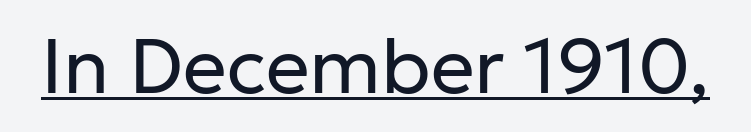
{"serif": "no", "italic": "no", "bold": "no", "weight": "regular", "width": "normal", "stroke_contrast": "low", "x_height": "medium", "monospaced": "no", "underline": "yes", "letter_spacing": "normal", "letter_spacing_em": 0.0, "glyph_px": 77}
